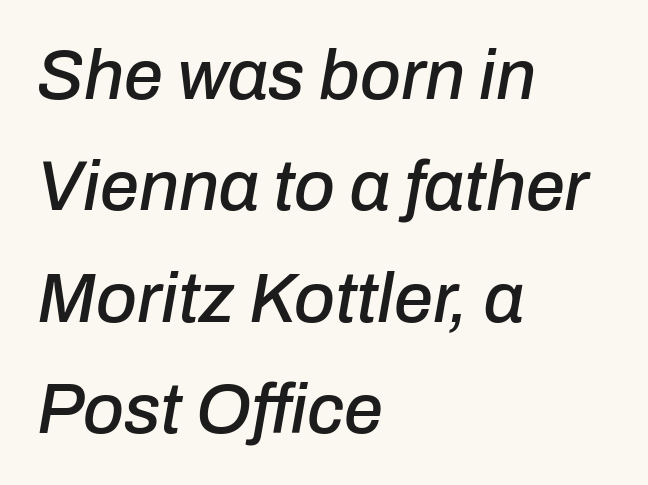
Q: Is the text italic (slanted)? A: Yes, it leans right by about 10 degrees.
Q: Is the text underlined? A: No.
Q: How is the paragraph aligned? A: Left-aligned.
Q: Is the spacing between letters normal or unusually wide? A: Normal.
Q: Is the spacing between lines tight, normal or loose? A: Normal.
Q: Width (condensed, normal, or wide)? A: Normal.
Q: Stroke contrast? A: Low.
Q: x-height? A: Medium.
Q: Monospaced? A: No.
